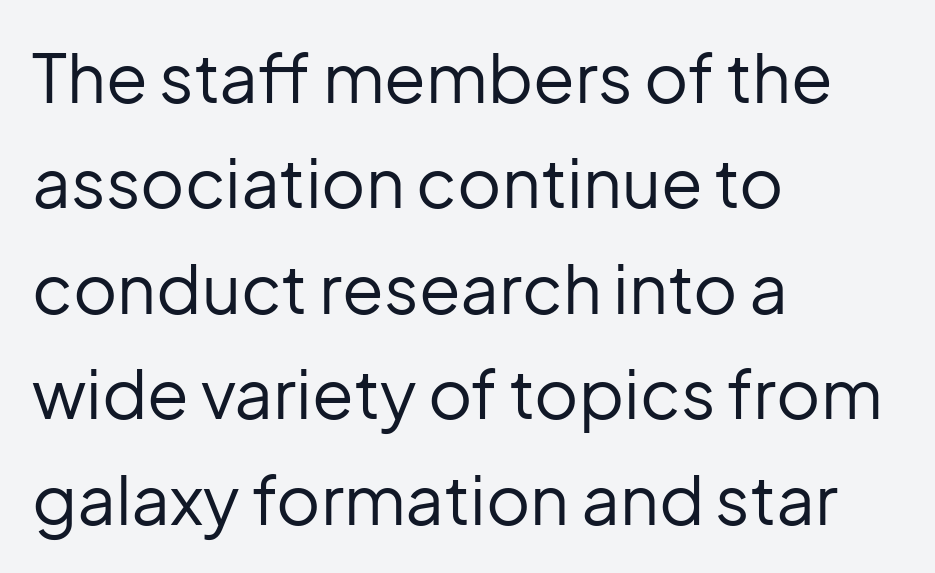
Q: Is the text bold? A: No.
Q: Is the text italic (slanted)? A: No, it is upright.
Q: Is the typeface a serif or a sans-serif typeface? A: Sans-serif.
Q: Is the text underlined? A: No.
Q: How is the paragraph aligned? A: Left-aligned.
Q: Is the spacing between letters normal or unusually wide? A: Normal.
Q: Is the spacing between lines tight, normal or loose? A: Normal.
Q: Width (condensed, normal, or wide)? A: Normal.
Q: Stroke contrast? A: Low.
Q: x-height? A: Medium.
Q: Monospaced? A: No.
